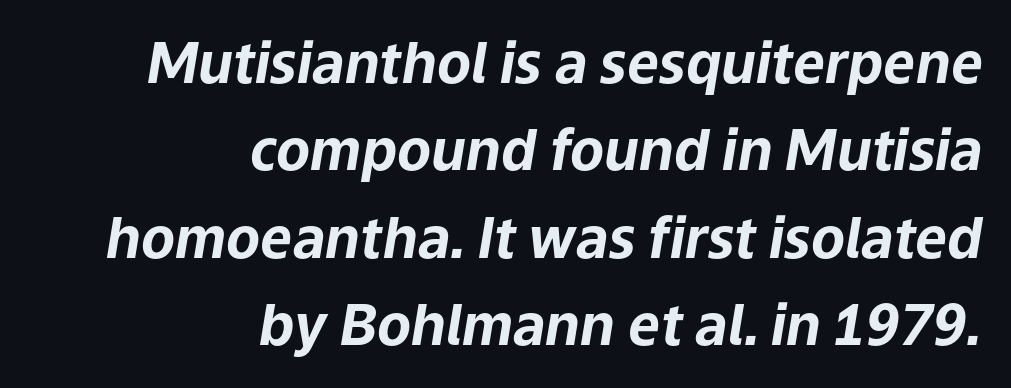
Q: Is the text bold? A: Yes.
Q: Is the text italic (slanted)? A: Yes, it leans right by about 9 degrees.
Q: Is the text underlined? A: No.
Q: How is the paragraph aligned? A: Right-aligned.
Q: Is the spacing between letters normal or unusually wide? A: Normal.
Q: Is the spacing between lines tight, normal or loose? A: Normal.
Q: Width (condensed, normal, or wide)? A: Normal.
Q: Stroke contrast? A: Low.
Q: x-height? A: Medium.
Q: Monospaced? A: No.
